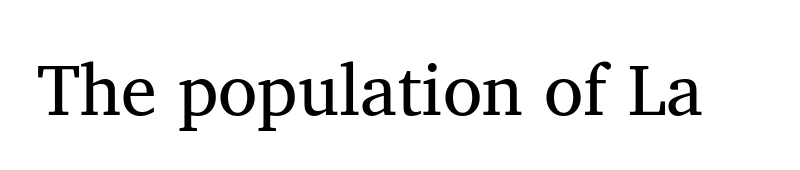
{"serif": "yes", "italic": "no", "bold": "no", "weight": "regular", "width": "normal", "stroke_contrast": "medium", "x_height": "medium", "monospaced": "no", "underline": "no", "letter_spacing": "normal", "letter_spacing_em": 0.0, "glyph_px": 72}
